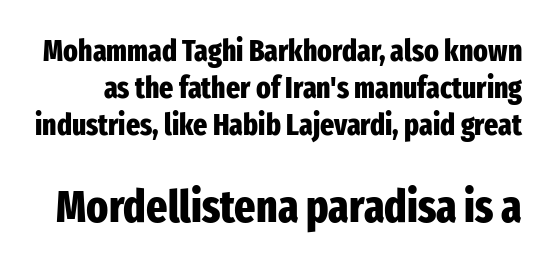
{"serif": "no", "italic": "no", "bold": "yes", "weight": "heavy", "width": "condensed", "stroke_contrast": "low", "x_height": "medium", "monospaced": "no", "underline": "no", "line_spacing_ratio": 1.23, "letter_spacing": "normal", "letter_spacing_em": 0.0, "larger_block": "second", "size_ratio": 1.5, "glyph_px": 45}
